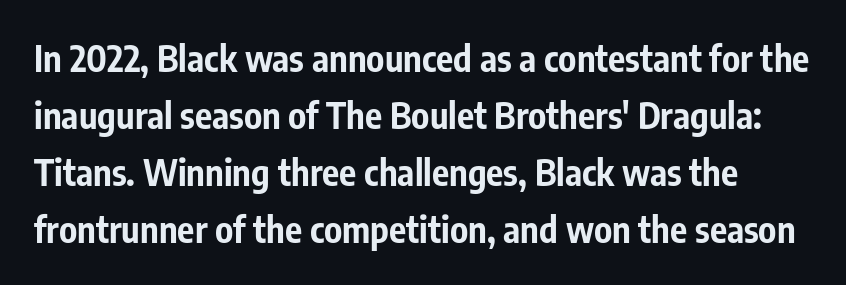
{"serif": "no", "italic": "no", "bold": "yes", "weight": "bold", "width": "condensed", "stroke_contrast": "low", "x_height": "medium", "monospaced": "no", "underline": "no", "line_spacing": "normal", "line_spacing_ratio": 1.58, "letter_spacing": "normal", "letter_spacing_em": 0.0, "glyph_px": 36}
